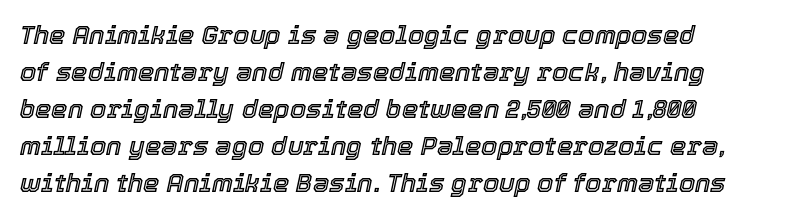
{"italic": "yes", "lean": "right", "slant_degrees": 12, "underline": "no", "line_spacing": "normal", "line_spacing_ratio": 1.42, "letter_spacing": "normal", "letter_spacing_em": 0.0, "glyph_px": 26}
